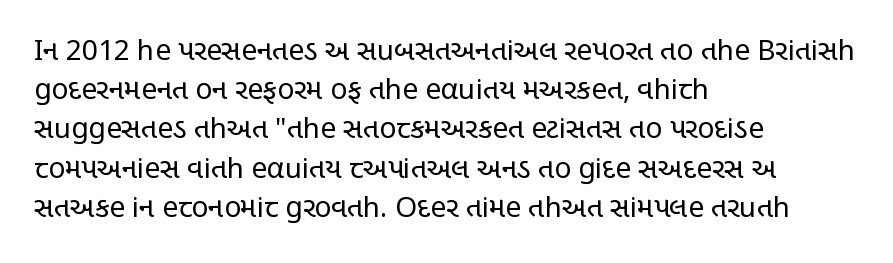
The specimen omits any rule beneath the text block's lines. Which margin do the lines hug? The left one — the right edge is uneven. This sample uses plain, unmodified letter spacing. The lettering holds an erect, upright posture throughout. Unbolded letterforms with no extra heft.
